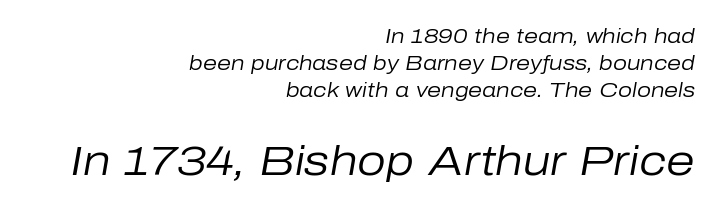
Q: Is the text bold? A: No.
Q: Is the text italic (slanted)? A: Yes, it leans right by about 10 degrees.
Q: Is the text underlined? A: No.
Q: How is the paragraph aligned? A: Right-aligned.
Q: Is the spacing between letters normal or unusually wide? A: Normal.
Q: Is the spacing between lines tight, normal or loose? A: Normal.
Q: Which block of text is set in a larger size, the first (top) or the second (bottom)? A: The second (bottom) one.
Q: Width (condensed, normal, or wide)? A: Normal.
Q: Stroke contrast? A: Low.
Q: x-height? A: Medium.
Q: Monospaced? A: No.
